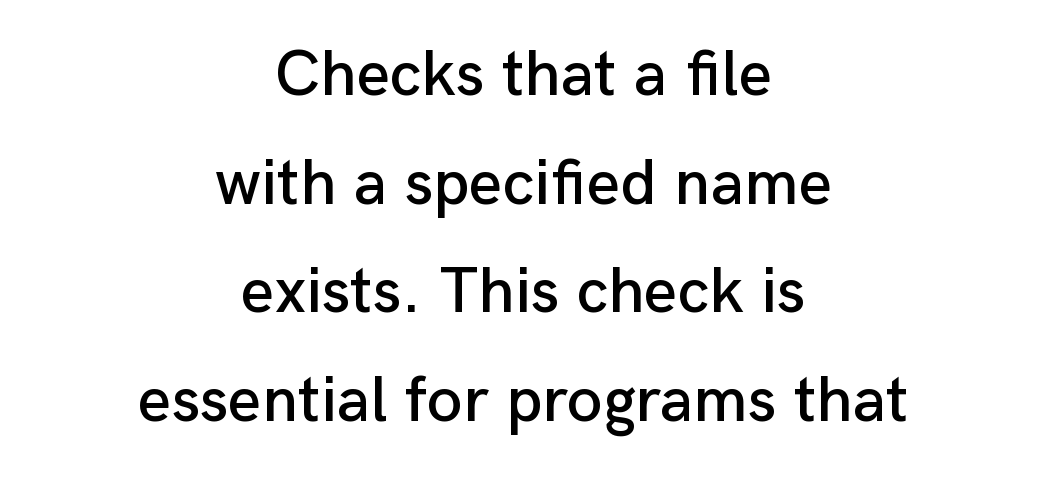
{"serif": "no", "italic": "no", "width": "normal", "stroke_contrast": "low", "x_height": "medium", "monospaced": "no", "underline": "no", "align": "center", "line_spacing": "normal", "line_spacing_ratio": 1.67, "letter_spacing": "normal", "letter_spacing_em": 0.0, "glyph_px": 65}
